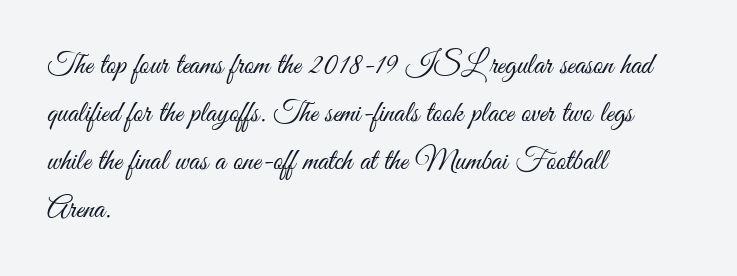
The image shows 30 px light, condensed sans-serif type; set left-aligned, normal line spacing (1.6x), normal letter spacing, not underlined; medium stroke contrast and a small x-height.
